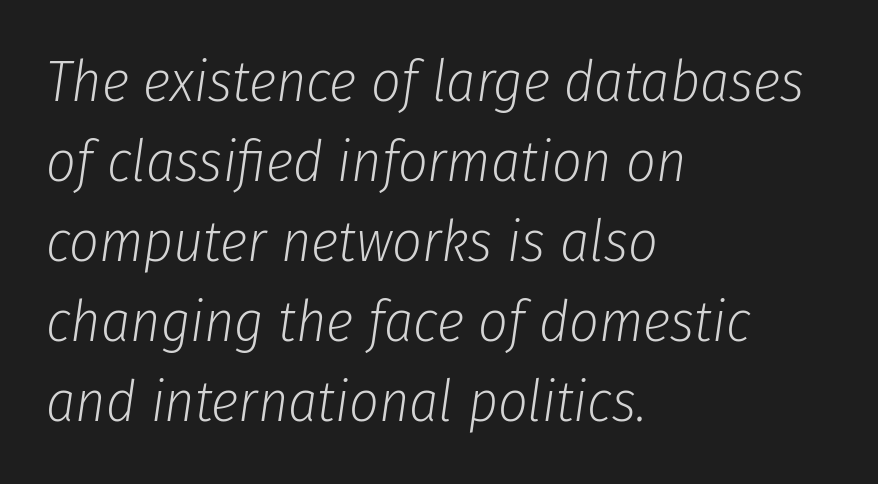
The letters look calm and open, with moderate or lighter stems. Notice how the stems are inclined rather than vertical — that's the hallmark of italics. One-word summary of the alignment: left. Unmarked baselines from the first word to the last.
